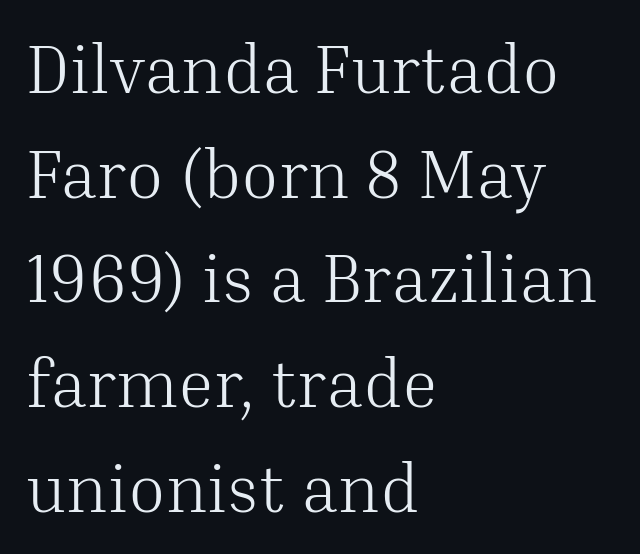
{"serif": "yes", "italic": "no", "bold": "no", "weight": "light", "width": "normal", "stroke_contrast": "medium", "x_height": "medium", "monospaced": "no", "underline": "no", "align": "left", "line_spacing": "normal", "line_spacing_ratio": 1.54, "letter_spacing": "normal", "letter_spacing_em": 0.0, "glyph_px": 68}
